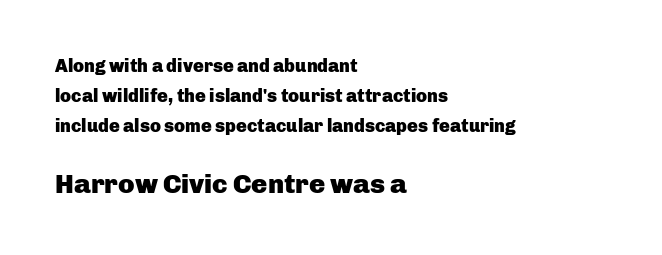
Q: Is the text bold? A: Yes.
Q: Is the text italic (slanted)? A: No, it is upright.
Q: Is the text underlined? A: No.
Q: How is the paragraph aligned? A: Left-aligned.
Q: Is the spacing between letters normal or unusually wide? A: Normal.
Q: Is the spacing between lines tight, normal or loose? A: Normal.
Q: Which block of text is set in a larger size, the first (top) or the second (bottom)? A: The second (bottom) one.
